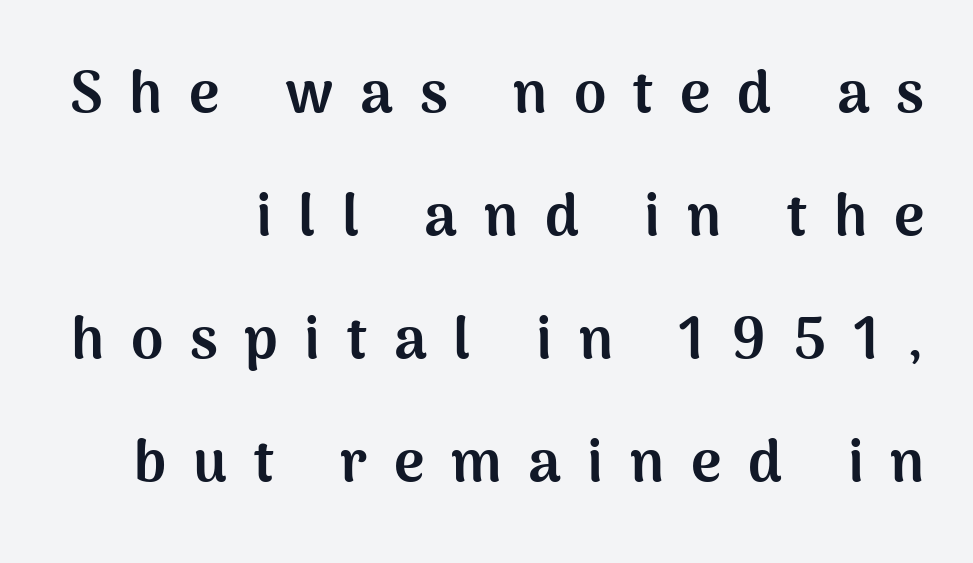
The image shows 58 px bold sans-serif type, upright; set right-aligned, loose line spacing (2.12x), unusually wide letter spacing (+0.46 em), not underlined; medium stroke contrast and a medium x-height.
